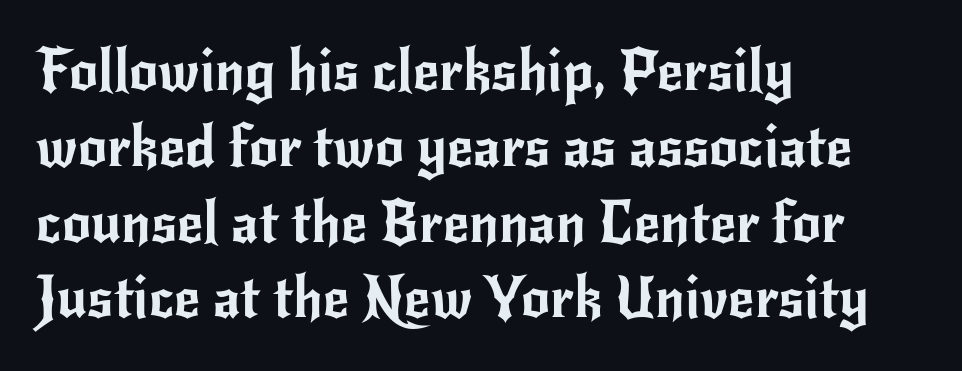
The typography opts for an upright posture over an oblique one. The baseline area is clear. Tracking here is standard; glyphs follow each other at the usual distance. Short and long lines alike share a common starting point at left. Quick note: interline space is typical.
